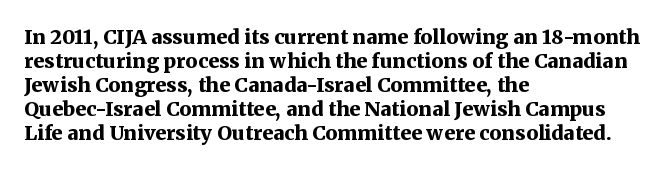
The image shows 20 px bold type, upright; set left-aligned, line spacing 1.2x, normal letter spacing, not underlined.
